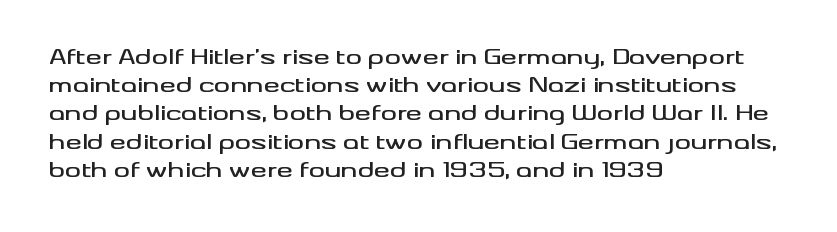
{"italic": "no", "underline": "no", "align": "left", "line_spacing": "normal", "line_spacing_ratio": 1.41, "letter_spacing": "normal", "letter_spacing_em": 0.0, "glyph_px": 20}
